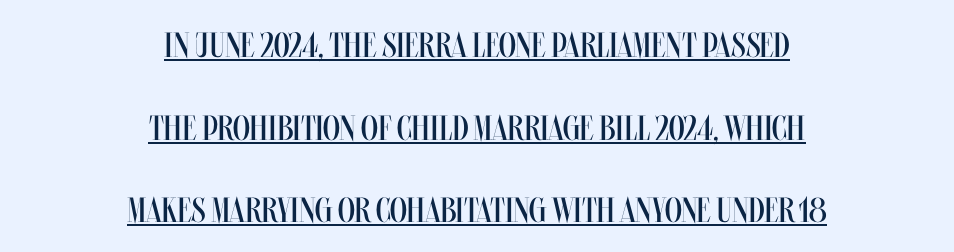
The image shows 35 px regular-weight, condensed type, upright; set centered, loose line spacing (2.36x), normal letter spacing, underlined; medium stroke contrast and a large x-height.
